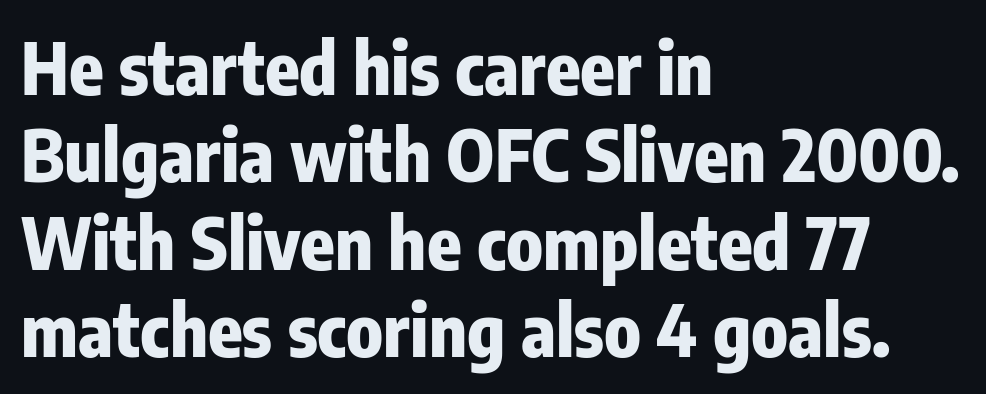
{"serif": "no", "italic": "no", "bold": "yes", "weight": "heavy", "width": "condensed", "stroke_contrast": "low", "x_height": "medium", "monospaced": "no", "underline": "no", "align": "left", "line_spacing_ratio": 1.23, "letter_spacing": "normal", "letter_spacing_em": 0.0, "glyph_px": 71}
